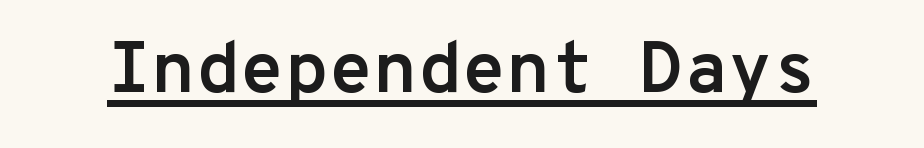
Q: Is the text bold? A: Yes.
Q: Is the text italic (slanted)? A: No, it is upright.
Q: Is the typeface a serif or a sans-serif typeface? A: Sans-serif.
Q: Is the text underlined? A: Yes.
Q: Is the spacing between letters normal or unusually wide? A: Normal.
Q: Width (condensed, normal, or wide)? A: Normal.
Q: Stroke contrast? A: Low.
Q: x-height? A: Medium.
Q: Monospaced? A: Yes.
